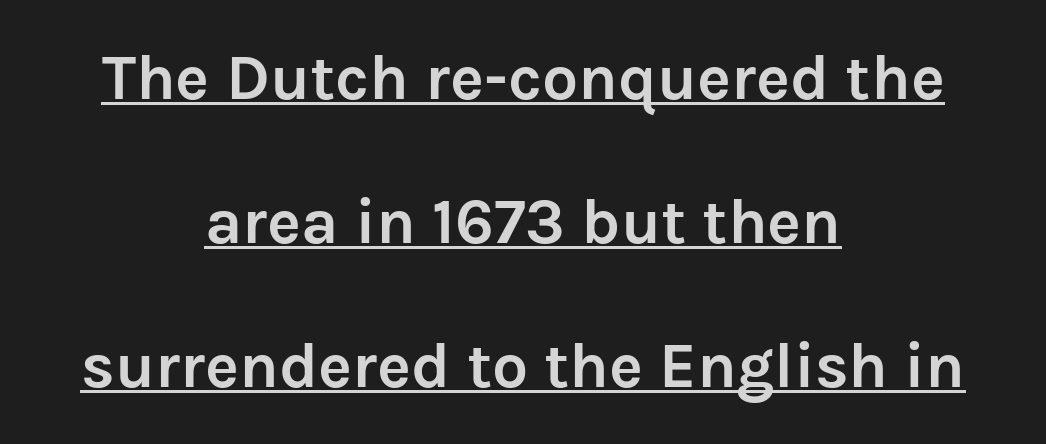
Q: Is the text bold? A: Yes.
Q: Is the text italic (slanted)? A: No, it is upright.
Q: Is the typeface a serif or a sans-serif typeface? A: Sans-serif.
Q: Is the text underlined? A: Yes.
Q: How is the paragraph aligned? A: Centered.
Q: Is the spacing between letters normal or unusually wide? A: Normal.
Q: Is the spacing between lines tight, normal or loose? A: Loose.
Q: Width (condensed, normal, or wide)? A: Normal.
Q: Stroke contrast? A: Low.
Q: x-height? A: Medium.
Q: Monospaced? A: No.
